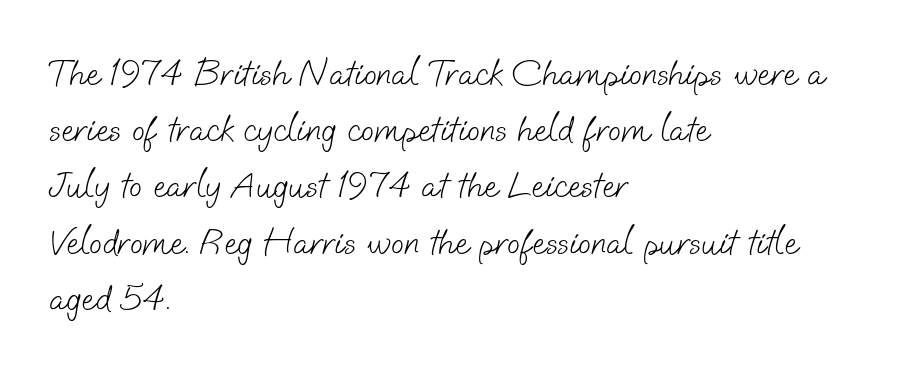
The image shows 38 px light sans-serif type; set left-aligned, normal line spacing (1.48x), normal letter spacing, not underlined; low stroke contrast and a small x-height.
